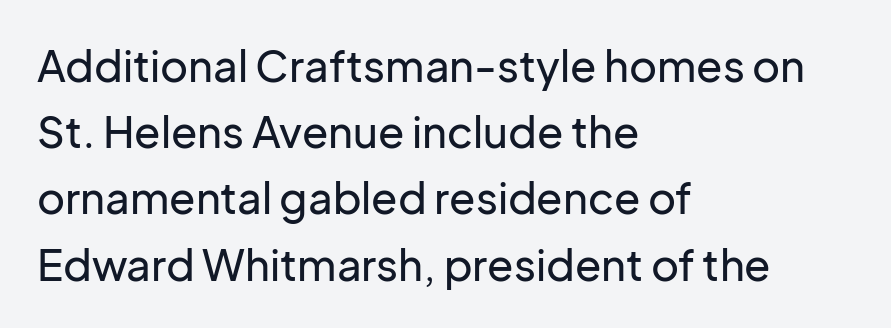
{"serif": "no", "italic": "no", "width": "normal", "stroke_contrast": "low", "x_height": "medium", "monospaced": "no", "underline": "no", "align": "left", "line_spacing": "normal", "line_spacing_ratio": 1.54, "letter_spacing": "normal", "letter_spacing_em": 0.0, "glyph_px": 43}
